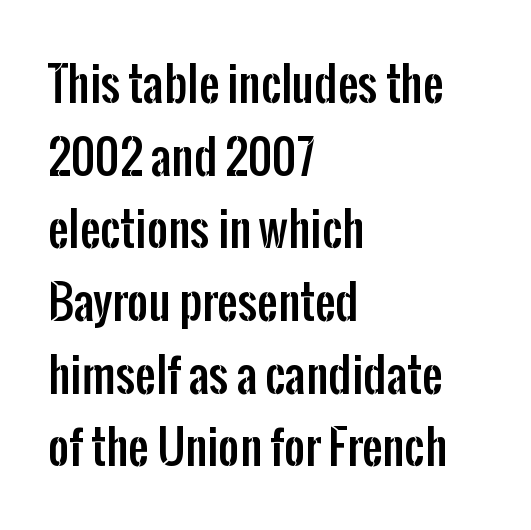
The image shows 46 px condensed sans-serif type, upright; set left-aligned, normal line spacing (1.58x), normal letter spacing, not underlined; low stroke contrast and a medium x-height.
